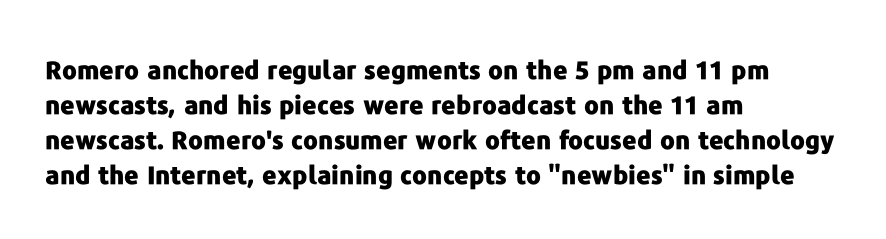
Q: Is the text bold? A: Yes.
Q: Is the text italic (slanted)? A: No, it is upright.
Q: Is the text underlined? A: No.
Q: How is the paragraph aligned? A: Left-aligned.
Q: Is the spacing between letters normal or unusually wide? A: Normal.
Q: Is the spacing between lines tight, normal or loose? A: Normal.
